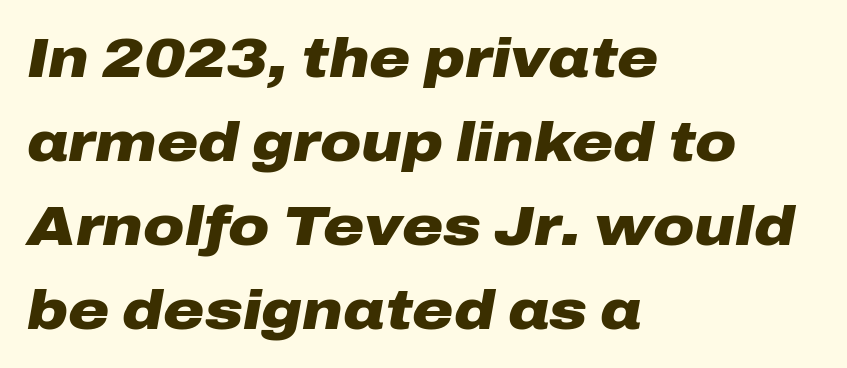
{"italic": "yes", "lean": "right", "slant_degrees": 10, "bold": "yes", "weight": "heavy", "width": "wide", "stroke_contrast": "low", "x_height": "medium", "monospaced": "no", "underline": "no", "align": "left", "line_spacing": "normal", "line_spacing_ratio": 1.5, "letter_spacing": "normal", "letter_spacing_em": 0.0, "glyph_px": 56}
